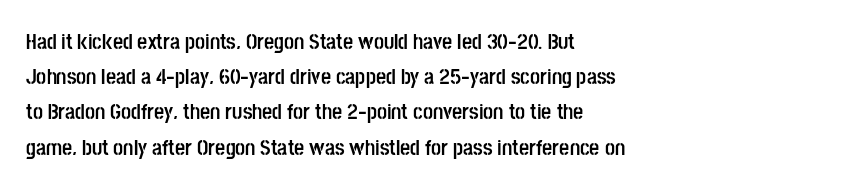
Q: Is the text bold? A: Yes.
Q: Is the text italic (slanted)? A: No, it is upright.
Q: Is the text underlined? A: No.
Q: How is the paragraph aligned? A: Left-aligned.
Q: Is the spacing between letters normal or unusually wide? A: Normal.
Q: Is the spacing between lines tight, normal or loose? A: Normal.
